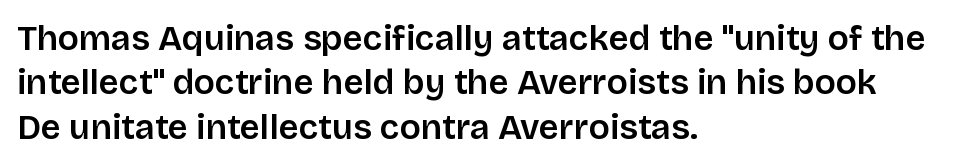
The image shows 35 px sans-serif type, upright; set left-aligned, normal line spacing (1.27x), normal letter spacing, not underlined; low stroke contrast and a large x-height.
